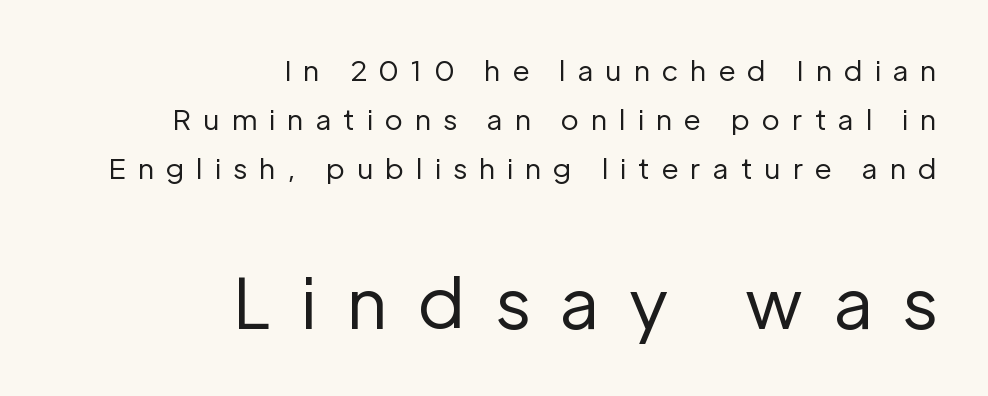
The image shows 70 px regular-weight sans-serif type, upright; set right-aligned, line spacing 1.75x, unusually wide letter spacing (+0.42 em), not underlined; the second (bottom) block is 2.5x larger; low stroke contrast and a medium x-height.
